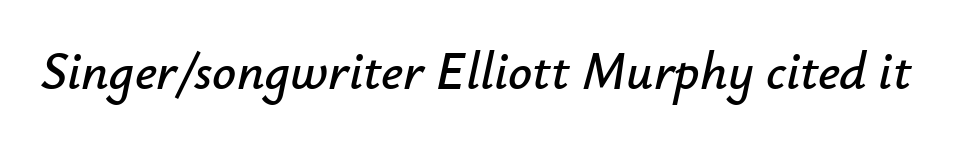
The image shows 53 px text type, italic (leaning right); set normal letter spacing, not underlined; low stroke contrast and a small x-height.
